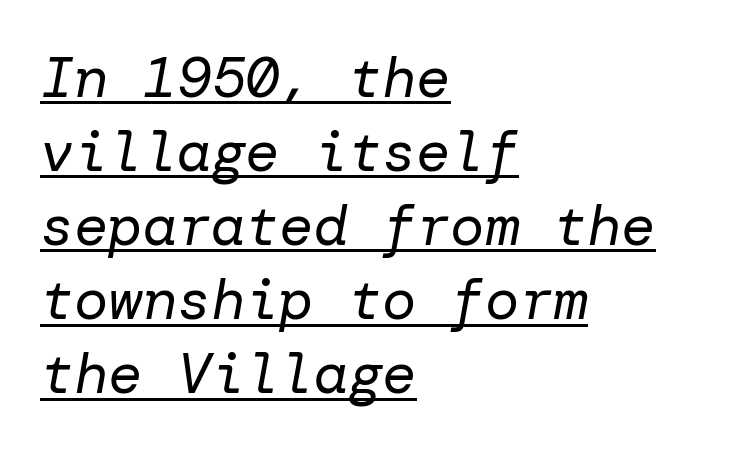
The image shows 57 px regular-weight type, italic (leaning right); set left-aligned, normal line spacing (1.3x), normal letter spacing, underlined; low stroke contrast and a medium x-height.
